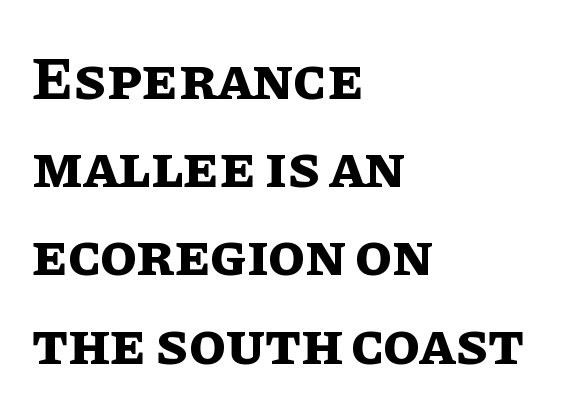
The image shows 60 px bold type, upright; set left-aligned, normal line spacing (1.47x), normal letter spacing, not underlined; low stroke contrast and a large x-height.
